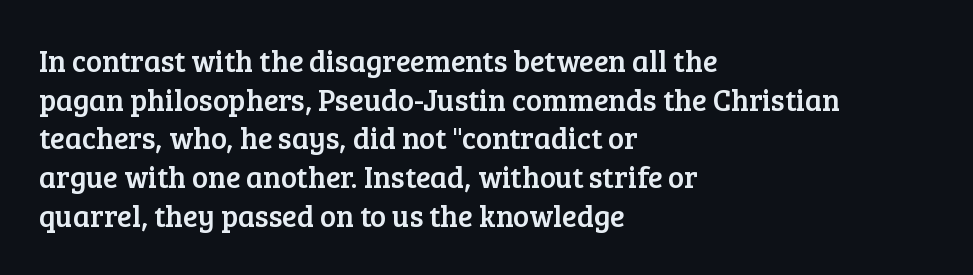
The image shows 30 px serif type, upright; set left-aligned, normal line spacing (1.29x), normal letter spacing, not underlined; low stroke contrast and a medium x-height.
